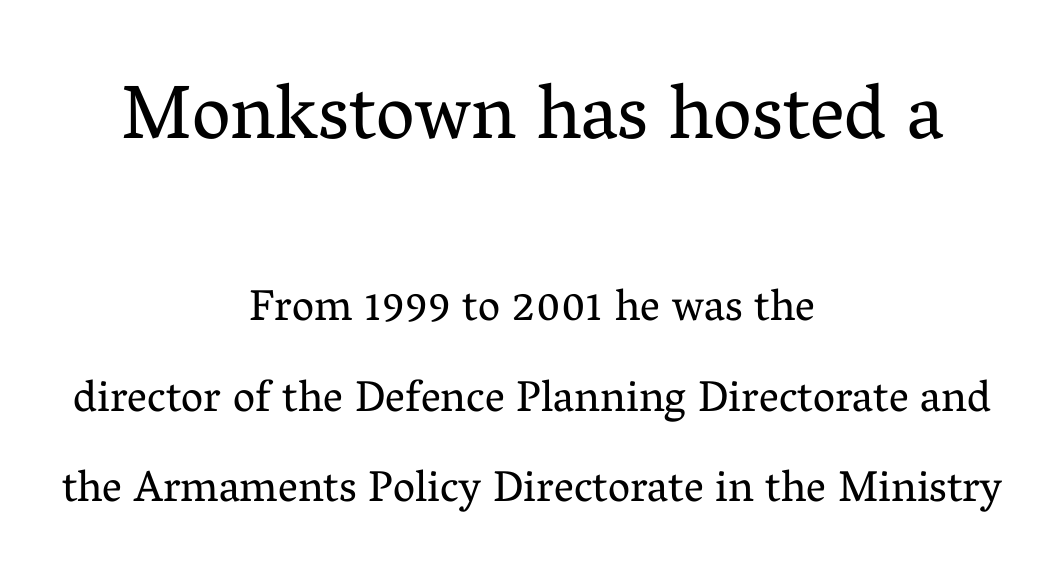
Check where the strokes stop: tiny serifs finish them off. Anything drawn beneath the words? Only blank space. The typography opts for an upright posture over an oblique one. The space between consecutive lines is lavish. The letters look calm and open, with moderate or lighter stems. Short note: letters normally spaced.
